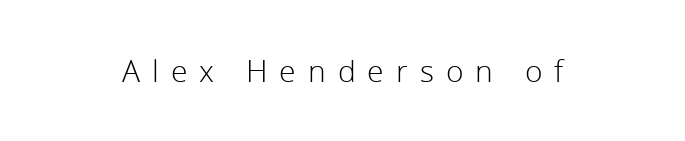
{"serif": "no", "italic": "no", "bold": "no", "weight": "light", "width": "normal", "stroke_contrast": "low", "x_height": "medium", "monospaced": "no", "underline": "no", "letter_spacing": "wide", "letter_spacing_em": 0.4, "glyph_px": 30}
